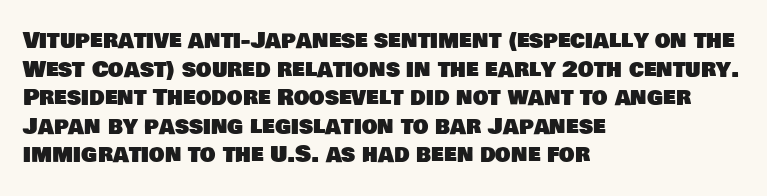
Q: Is the text underlined? A: No.
Q: How is the paragraph aligned? A: Left-aligned.
Q: Is the spacing between letters normal or unusually wide? A: Normal.
Q: Is the spacing between lines tight, normal or loose? A: Normal.
